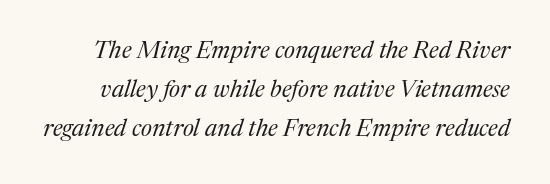
Q: Is the text bold? A: No.
Q: Is the text italic (slanted)? A: Yes, it leans right by about 17 degrees.
Q: Is the text underlined? A: No.
Q: Is the spacing between letters normal or unusually wide? A: Normal.
Q: Is the spacing between lines tight, normal or loose? A: Normal.
